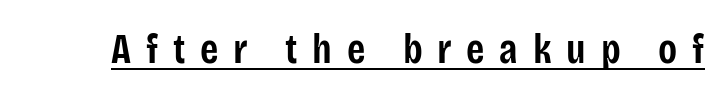
The image shows 42 px semibold, condensed sans-serif type, upright; set unusually wide letter spacing (+0.35 em), underlined; low stroke contrast and a large x-height.
